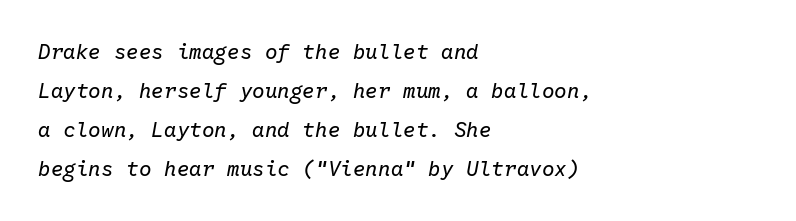
Glance below the letters and you will spot only blank space. Alignment: flush left. How are the letters spaced? Ordinarily, with no added tracking. Summary of weight: not heavy and not bold. Posture: slanted.
